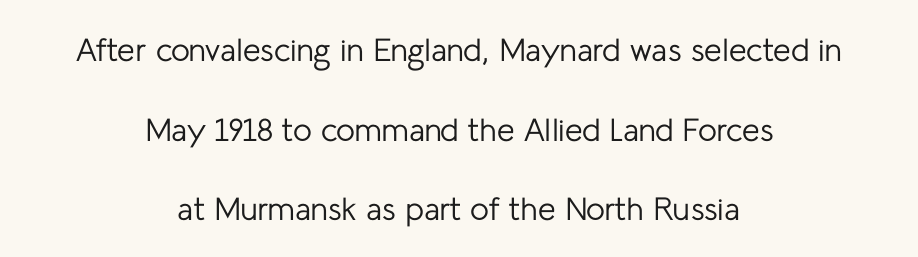
The image shows 32 px regular-weight sans-serif type, upright; set centered, loose line spacing (2.49x), normal letter spacing, not underlined; low stroke contrast and a medium x-height.
